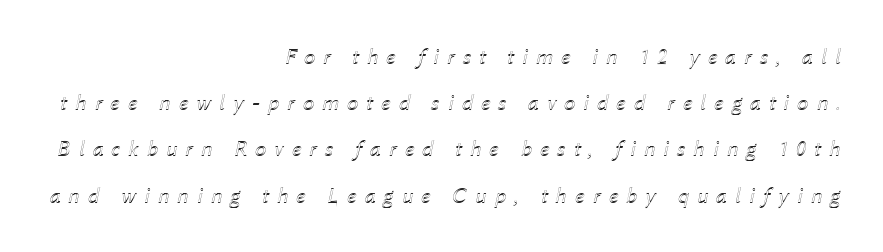
{"italic": "yes", "lean": "right", "slant_degrees": 12, "underline": "no", "align": "right", "line_spacing": "loose", "line_spacing_ratio": 2.01, "letter_spacing": "wide", "letter_spacing_em": 0.34, "glyph_px": 23}
